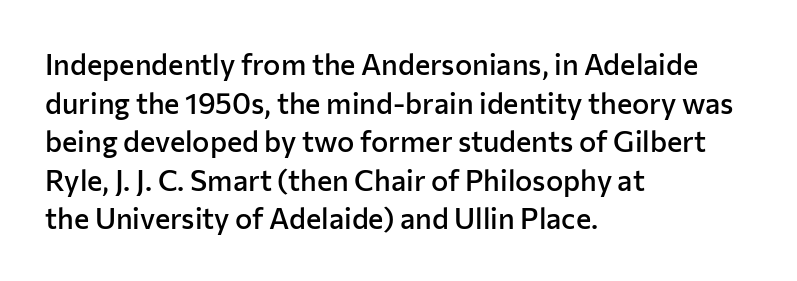
The image shows 29 px semibold sans-serif type, upright; set left-aligned, normal line spacing (1.33x), normal letter spacing, not underlined; low stroke contrast and a medium x-height.
